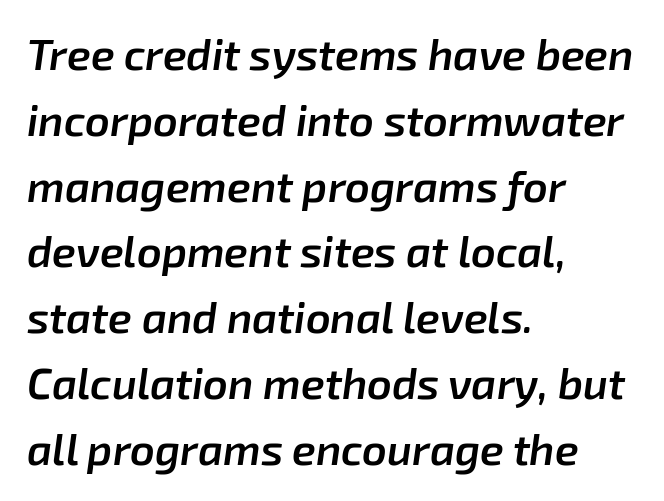
{"italic": "yes", "lean": "right", "slant_degrees": 8, "bold": "semi", "weight": "semibold", "width": "normal", "stroke_contrast": "low", "x_height": "medium", "monospaced": "no", "underline": "no", "align": "left", "line_spacing": "normal", "line_spacing_ratio": 1.53, "letter_spacing": "normal", "letter_spacing_em": 0.0, "glyph_px": 43}
